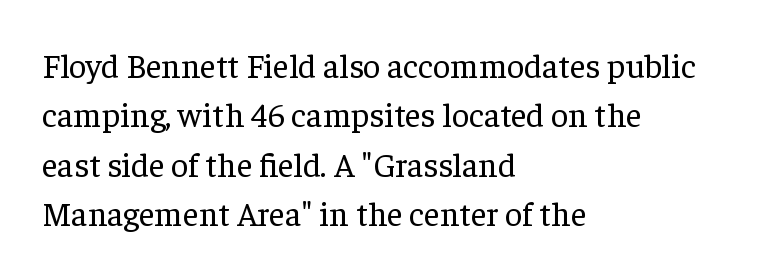
{"serif": "yes", "italic": "no", "bold": "no", "weight": "regular", "width": "normal", "stroke_contrast": "low", "x_height": "medium", "monospaced": "no", "underline": "no", "align": "left", "line_spacing": "normal", "line_spacing_ratio": 1.45, "letter_spacing": "normal", "letter_spacing_em": 0.0, "glyph_px": 34}
